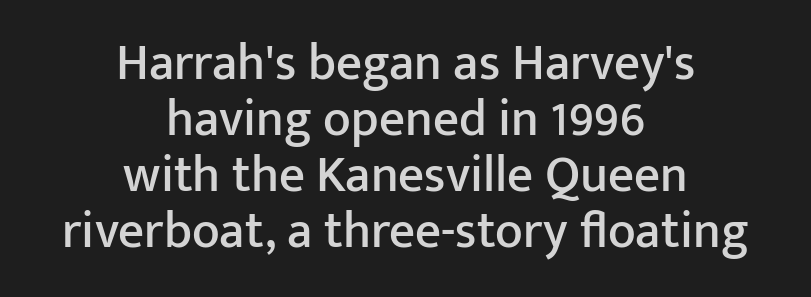
{"serif": "no", "italic": "no", "width": "normal", "stroke_contrast": "low", "x_height": "medium", "monospaced": "no", "underline": "no", "align": "center", "line_spacing": "tight", "line_spacing_ratio": 1.1, "letter_spacing": "normal", "letter_spacing_em": 0.0, "glyph_px": 51}
